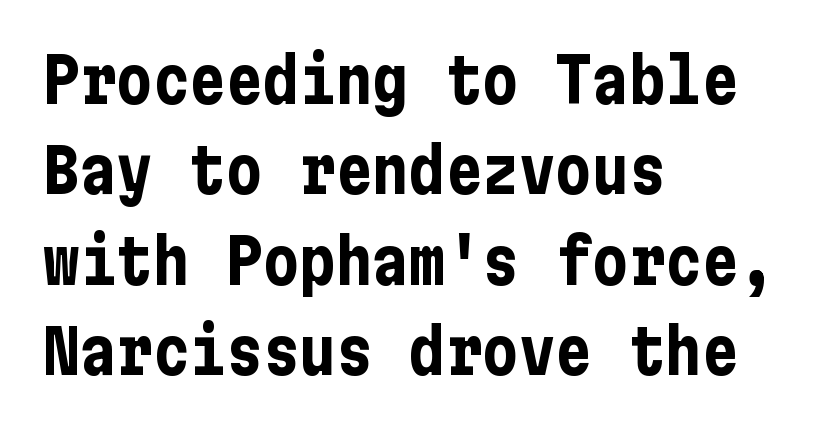
Q: Is the text bold? A: Yes.
Q: Is the text italic (slanted)? A: No, it is upright.
Q: Is the typeface a serif or a sans-serif typeface? A: Sans-serif.
Q: Is the text underlined? A: No.
Q: How is the paragraph aligned? A: Left-aligned.
Q: Is the spacing between letters normal or unusually wide? A: Normal.
Q: Is the spacing between lines tight, normal or loose? A: Normal.
Q: Width (condensed, normal, or wide)? A: Condensed.
Q: Stroke contrast? A: Low.
Q: x-height? A: Medium.
